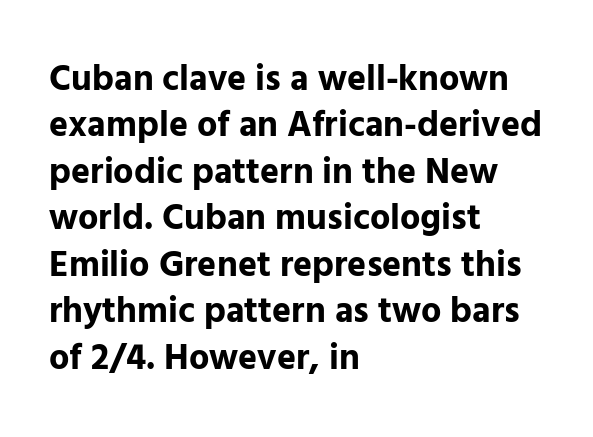
Observe the ordinary spacing: letters are neighbours, not strangers. Is there much room between lines? A standard amount, neither cramped nor airy. Do the letters lean? They stand straight. Only glyphs here, with clear space below each row. The lines in this sample share a left origin and differ only in where they stop. Letterform terminals end flat and unadorned throughout the passage.
